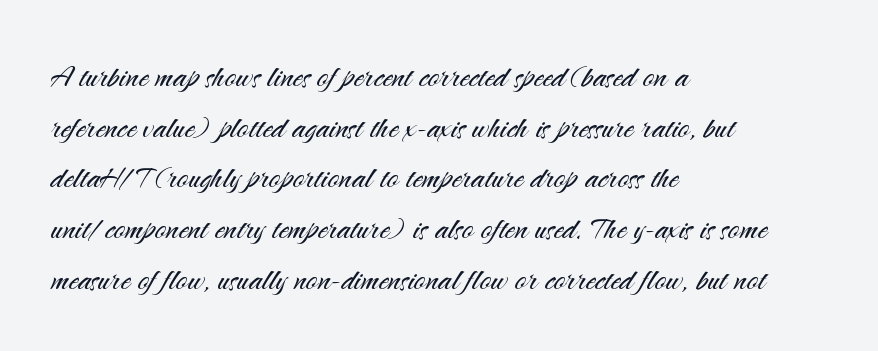
{"serif": "no", "bold": "no", "weight": "light", "width": "normal", "stroke_contrast": "medium", "x_height": "small", "monospaced": "no", "underline": "no", "align": "left", "line_spacing": "normal", "line_spacing_ratio": 1.3, "letter_spacing": "normal", "letter_spacing_em": 0.0, "glyph_px": 39}
